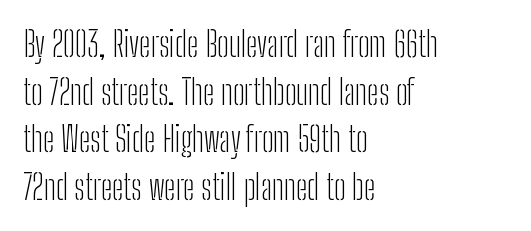
Q: Is the text bold? A: No.
Q: Is the text italic (slanted)? A: No, it is upright.
Q: Is the typeface a serif or a sans-serif typeface? A: Sans-serif.
Q: Is the text underlined? A: No.
Q: How is the paragraph aligned? A: Left-aligned.
Q: Is the spacing between letters normal or unusually wide? A: Normal.
Q: Is the spacing between lines tight, normal or loose? A: Normal.
Q: Width (condensed, normal, or wide)? A: Condensed.
Q: Stroke contrast? A: Low.
Q: x-height? A: Medium.
Q: Monospaced? A: No.
